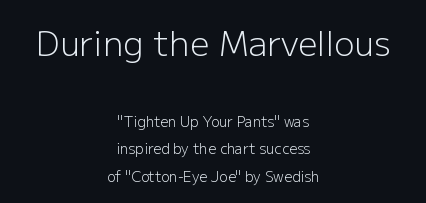
Q: Is the text bold? A: No.
Q: Is the text italic (slanted)? A: No, it is upright.
Q: Is the typeface a serif or a sans-serif typeface? A: Sans-serif.
Q: Is the text underlined? A: No.
Q: How is the paragraph aligned? A: Centered.
Q: Is the spacing between letters normal or unusually wide? A: Normal.
Q: Is the spacing between lines tight, normal or loose? A: Loose.
Q: Which block of text is set in a larger size, the first (top) or the second (bottom)? A: The first (top) one.
Q: Width (condensed, normal, or wide)? A: Normal.
Q: Stroke contrast? A: Low.
Q: x-height? A: Medium.
Q: Monospaced? A: No.
